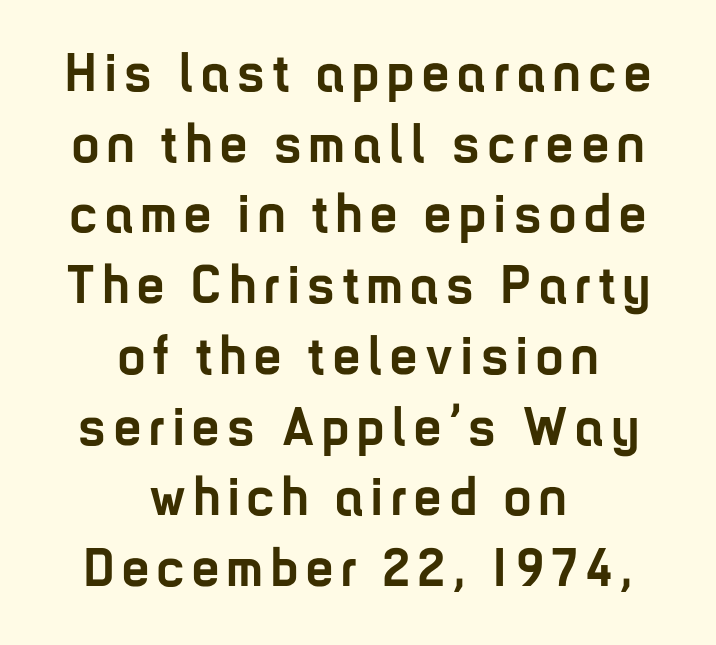
{"serif": "no", "italic": "no", "bold": "yes", "weight": "semibold", "width": "condensed", "stroke_contrast": "low", "x_height": "medium", "monospaced": "no", "underline": "no", "align": "center", "line_spacing": "normal", "line_spacing_ratio": 1.31, "glyph_px": 54}
